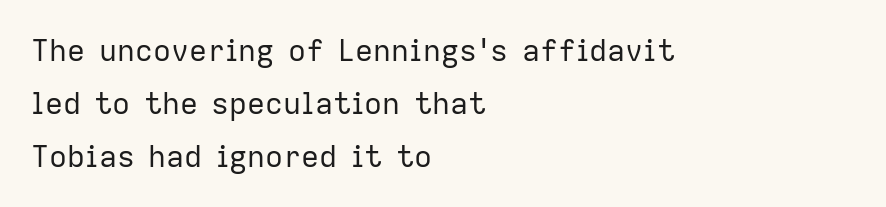
Stroke mass is kept to a normal reading level or below. What kind of face is this? One without serifs — a sans. The paragraph has a hard left edge and a soft right edge. Character widths vary here, with narrow letters taking less room than wide ones. The type is set solid horizontally, with unmodified tracking. If you drew a line through each stem, it would be perfectly vertical.
